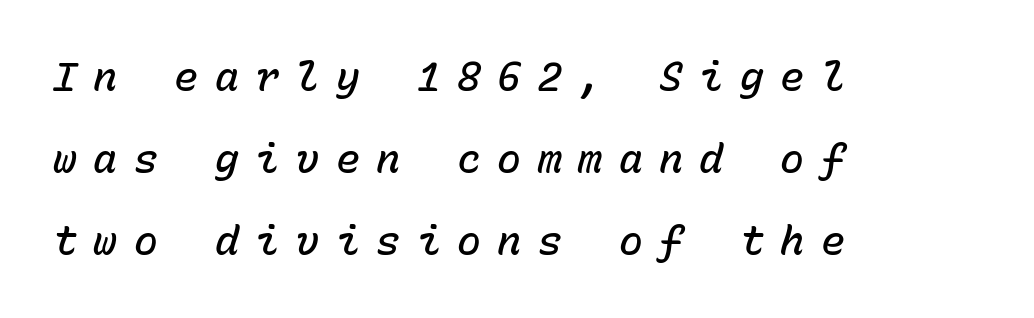
Q: Is the text bold? A: Semi-bold.
Q: Is the text italic (slanted)? A: Yes, it leans right by about 15 degrees.
Q: Is the text underlined? A: No.
Q: How is the paragraph aligned? A: Left-aligned.
Q: Is the spacing between letters normal or unusually wide? A: Unusually wide.
Q: Is the spacing between lines tight, normal or loose? A: Loose.
Q: Width (condensed, normal, or wide)? A: Normal.
Q: Stroke contrast? A: Low.
Q: x-height? A: Medium.
Q: Monospaced? A: Yes.
